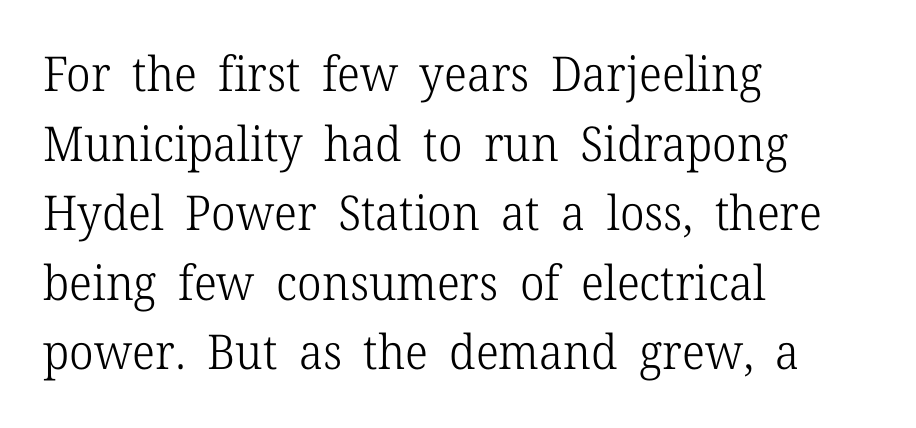
{"serif": "yes", "italic": "no", "bold": "no", "weight": "light", "width": "normal", "stroke_contrast": "low", "x_height": "medium", "monospaced": "no", "underline": "no", "align": "left", "line_spacing": "normal", "line_spacing_ratio": 1.45, "letter_spacing": "normal", "letter_spacing_em": 0.0, "glyph_px": 48}
